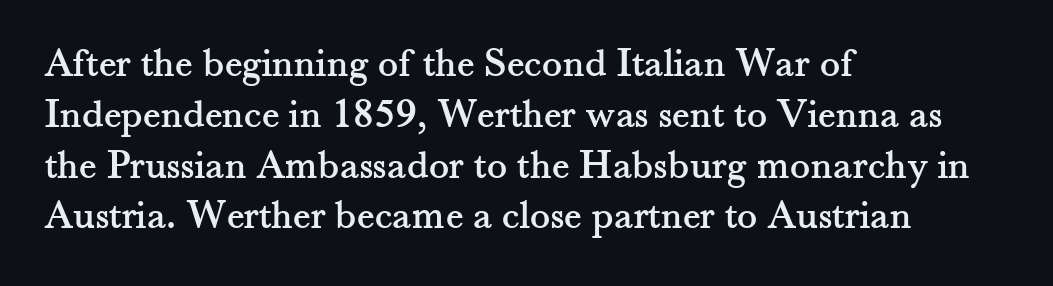
The image shows 42 px serif type, upright; set left-aligned, line spacing 1.21x, normal letter spacing, not underlined; medium stroke contrast and a small x-height.
